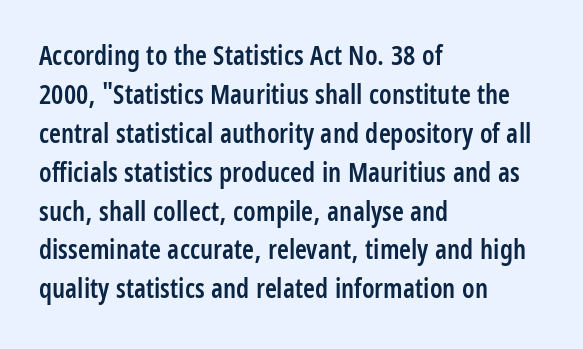
The image shows 27 px text type, upright; set left-aligned, normal line spacing (1.44x), normal letter spacing, not underlined.
